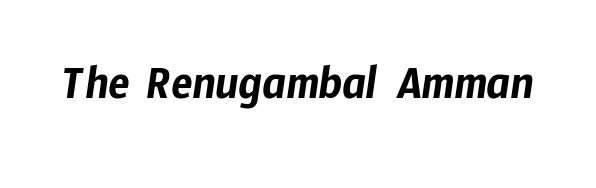
This sample uses plain, unmodified letter spacing. No feet cap the strokes, marking this as sans-serif type. Proportional: the letters do not fall into vertical columns. Plain, unruled lines of type.
